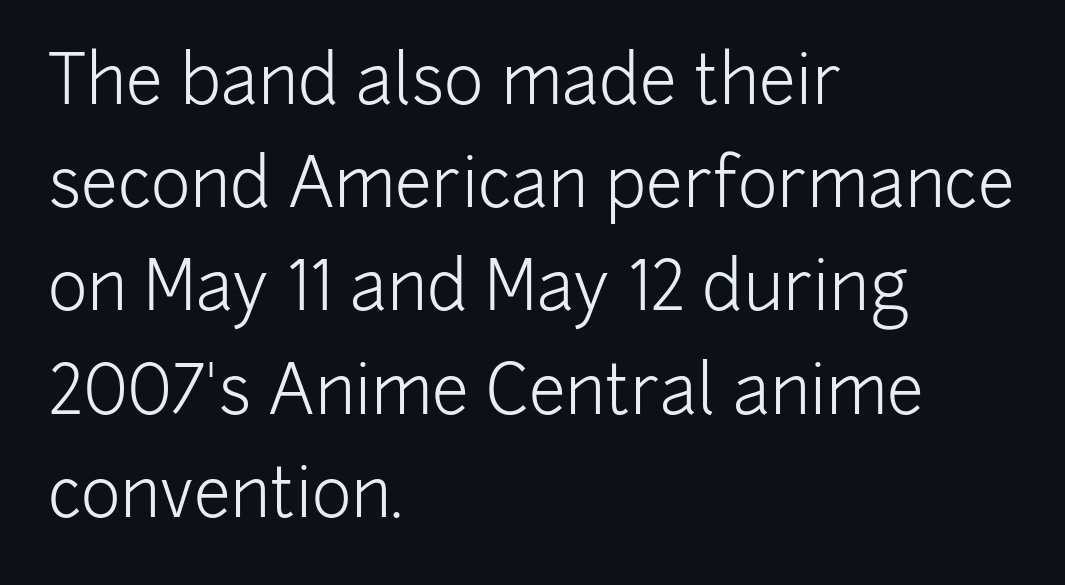
Q: Is the text bold? A: No.
Q: Is the text italic (slanted)? A: No, it is upright.
Q: Is the typeface a serif or a sans-serif typeface? A: Sans-serif.
Q: Is the text underlined? A: No.
Q: How is the paragraph aligned? A: Left-aligned.
Q: Is the spacing between letters normal or unusually wide? A: Normal.
Q: Is the spacing between lines tight, normal or loose? A: Normal.
Q: Width (condensed, normal, or wide)? A: Normal.
Q: Stroke contrast? A: Low.
Q: x-height? A: Medium.
Q: Monospaced? A: No.
